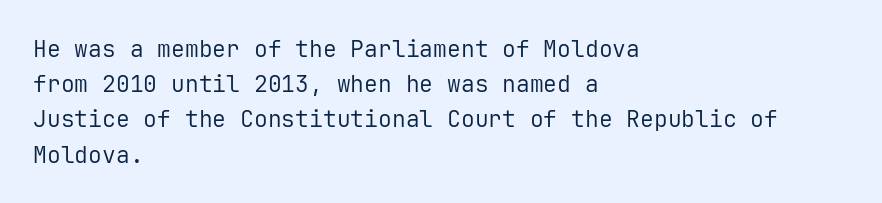
Q: Is the text bold? A: No.
Q: Is the text italic (slanted)? A: No, it is upright.
Q: Is the text underlined? A: No.
Q: How is the paragraph aligned? A: Left-aligned.
Q: Is the spacing between letters normal or unusually wide? A: Normal.
Q: Is the spacing between lines tight, normal or loose? A: Normal.
